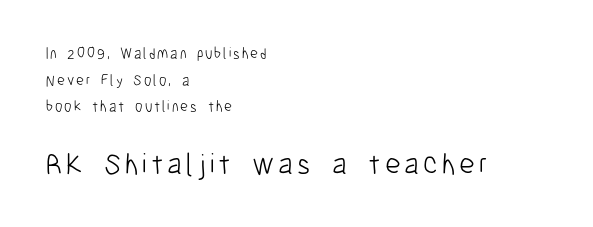
{"serif": "no", "italic": "no", "bold": "no", "weight": "light", "width": "condensed", "stroke_contrast": "low", "x_height": "medium", "monospaced": "no", "underline": "no", "align": "left", "line_spacing_ratio": 1.78, "larger_block": "second", "size_ratio": 2.0, "glyph_px": 30}
